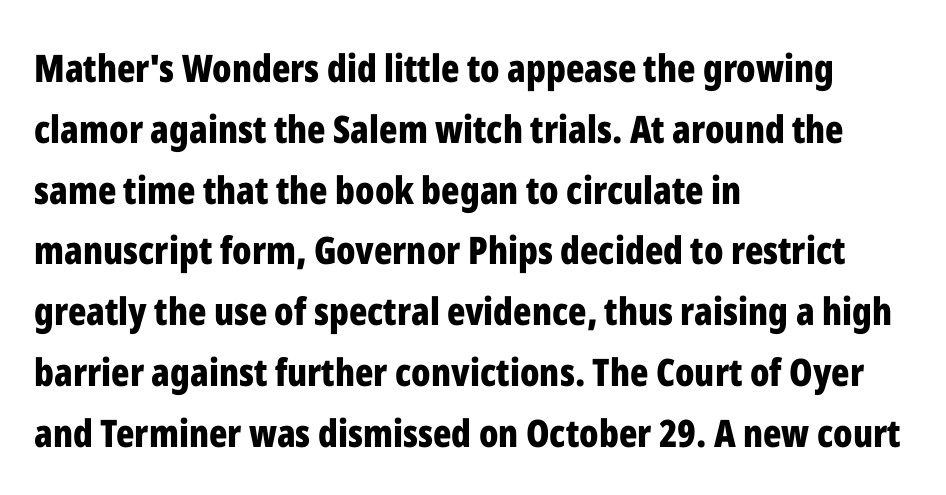
{"serif": "no", "italic": "no", "bold": "yes", "weight": "bold", "width": "condensed", "stroke_contrast": "low", "x_height": "medium", "monospaced": "no", "underline": "no", "align": "left", "line_spacing": "normal", "line_spacing_ratio": 1.6, "letter_spacing": "normal", "letter_spacing_em": 0.0, "glyph_px": 38}
